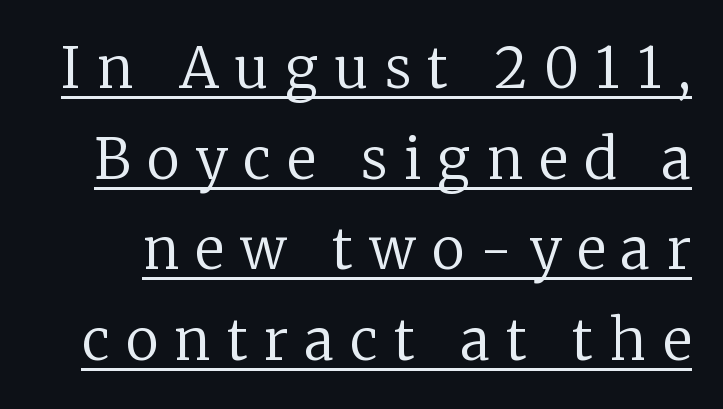
{"serif": "yes", "italic": "no", "bold": "no", "weight": "regular", "width": "normal", "stroke_contrast": "low", "x_height": "medium", "monospaced": "no", "underline": "yes", "line_spacing": "normal", "line_spacing_ratio": 1.62, "letter_spacing": "wide", "letter_spacing_em": 0.29, "glyph_px": 56}
